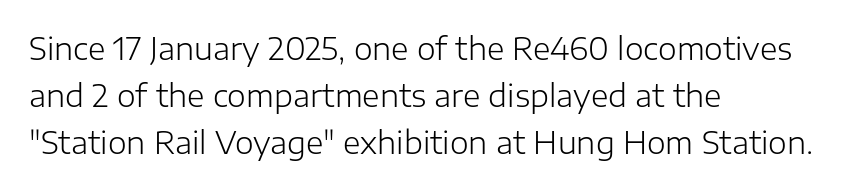
Q: Is the text bold? A: No.
Q: Is the text italic (slanted)? A: No, it is upright.
Q: Is the typeface a serif or a sans-serif typeface? A: Sans-serif.
Q: Is the text underlined? A: No.
Q: How is the paragraph aligned? A: Left-aligned.
Q: Is the spacing between letters normal or unusually wide? A: Normal.
Q: Is the spacing between lines tight, normal or loose? A: Normal.
Q: Width (condensed, normal, or wide)? A: Normal.
Q: Stroke contrast? A: Low.
Q: x-height? A: Medium.
Q: Monospaced? A: No.
